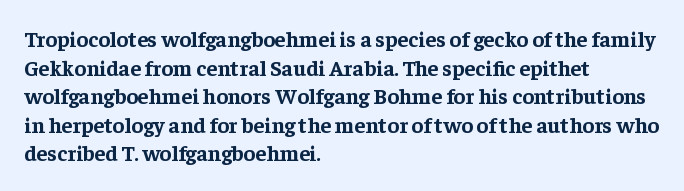
Teacher's note: observe the even left margin — that is flush-left alignment. You can tell it's not italic because the verticals are truly vertical. Words float on clear page, feet unadorned. The letterforms sit shoulder to shoulder at normal distance.
